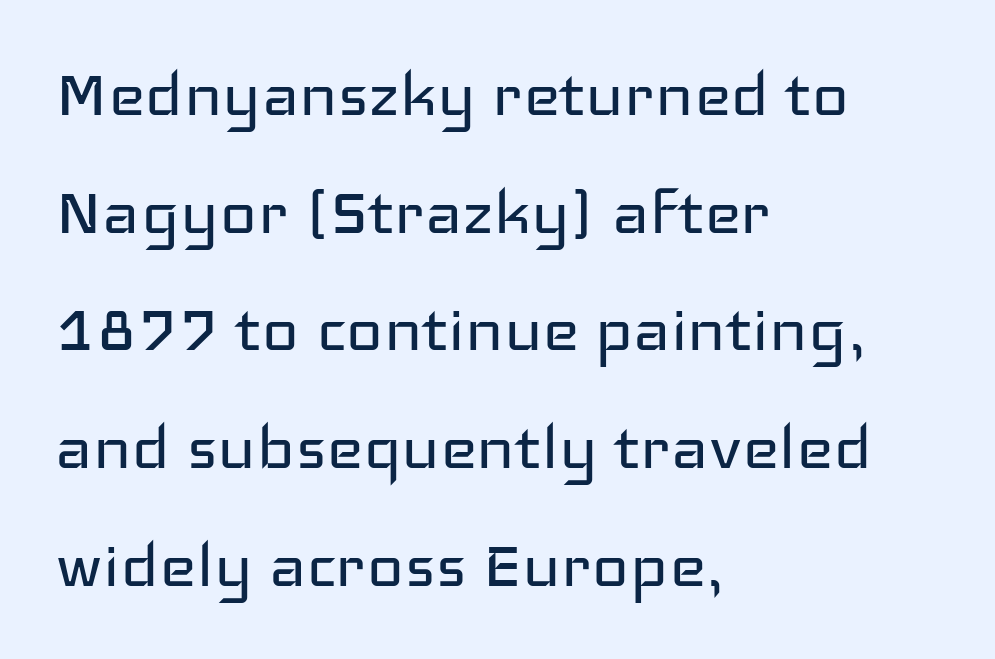
The passage shown is not bold in any degree. Quick note: interline space is typical. The rendering anchors every line to the left-hand side. Only glyphs here, with clear space below each row. Typographically, this falls in the sans-serif category. The axis of the letterforms is exactly vertical.
